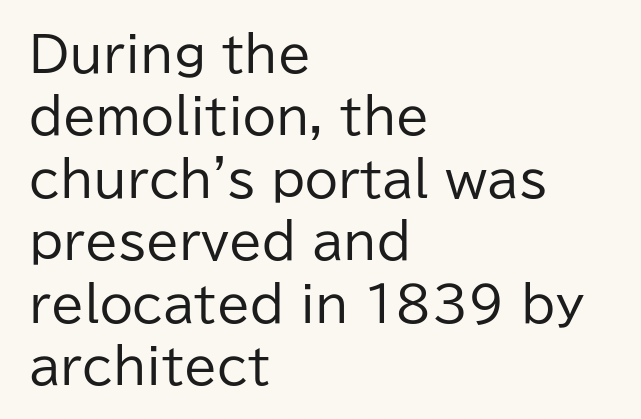
{"serif": "no", "italic": "no", "bold": "no", "weight": "regular", "width": "normal", "stroke_contrast": "low", "x_height": "medium", "monospaced": "no", "underline": "no", "align": "left", "line_spacing": "normal", "line_spacing_ratio": 1.3, "letter_spacing": "normal", "letter_spacing_em": 0.0, "glyph_px": 48}
